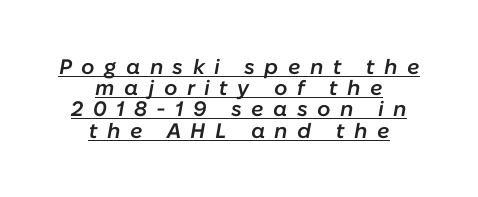
{"italic": "yes", "lean": "right", "slant_degrees": 10, "bold": "semi", "underline": "yes", "align": "center", "line_spacing": "tight", "line_spacing_ratio": 1.01, "letter_spacing": "wide", "letter_spacing_em": 0.45, "glyph_px": 21}
